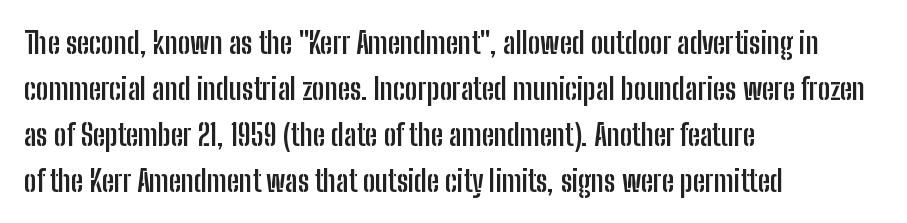
These lines are rendered in a variable-pitch font. Nothing sits at the stroke ends, so this counts as sans-serif. In terms of weight, the rendering is a true, heavy bold. These lines were composed using upright roman letters. Glyph-to-glyph distance matches everyday printed text. Honestly, the row spacing looks completely unremarkable.
